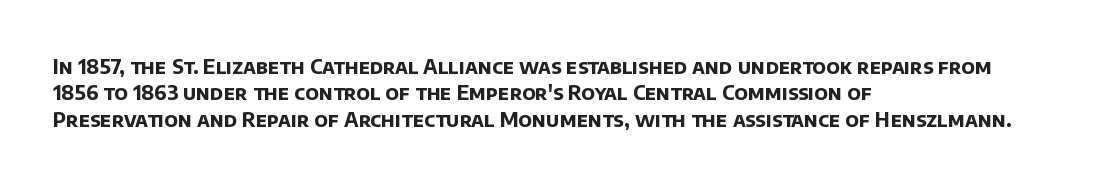
{"bold": "yes", "underline": "no", "align": "left", "line_spacing": "normal", "line_spacing_ratio": 1.32, "letter_spacing": "normal", "letter_spacing_em": 0.0, "glyph_px": 20}
